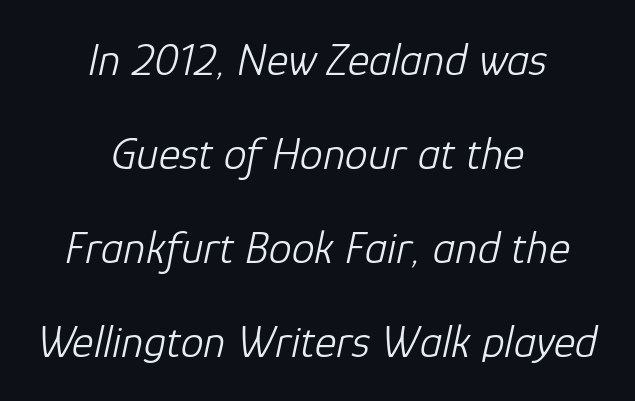
The image shows 46 px light type, italic (leaning right); set centered, loose line spacing (2.04x), normal letter spacing, not underlined; low stroke contrast and a medium x-height.
